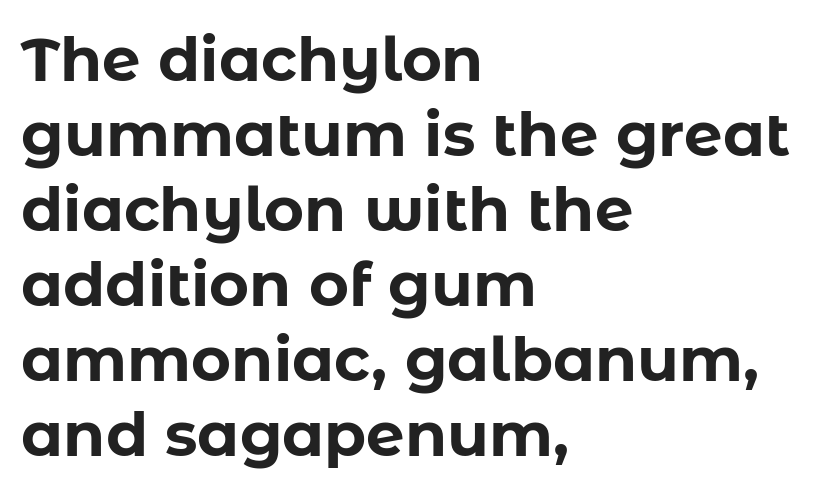
{"serif": "no", "italic": "no", "bold": "yes", "weight": "bold", "width": "normal", "stroke_contrast": "low", "x_height": "medium", "monospaced": "no", "underline": "no", "align": "left", "line_spacing_ratio": 1.23, "letter_spacing": "normal", "letter_spacing_em": 0.0, "glyph_px": 61}
